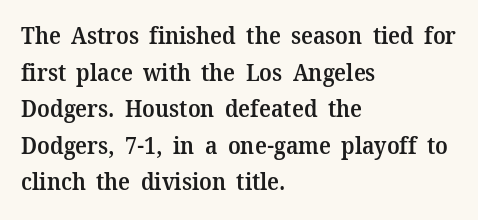
The type is set solid horizontally, with unmodified tracking. Visually the block forms a straight wall on the left and a jagged coastline on the right. Does the lettering tilt? It doesn't — this is upright. Baseline-to-baseline distance is the conventional proportion of letter height. Anything drawn beneath the words? Only blank space.
